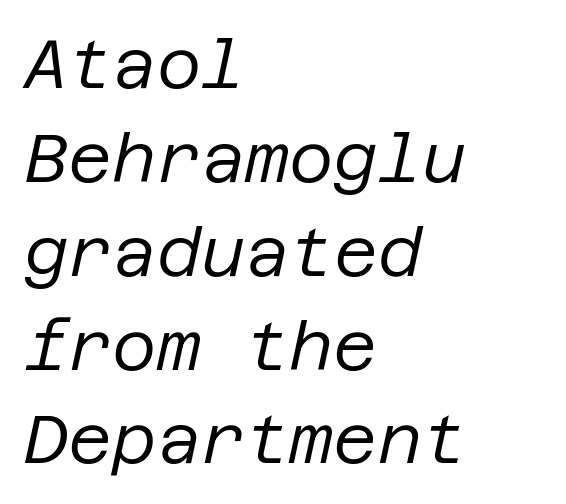
Q: Is the text bold? A: No.
Q: Is the text italic (slanted)? A: Yes, it leans right by about 12 degrees.
Q: Is the text underlined? A: No.
Q: How is the paragraph aligned? A: Left-aligned.
Q: Is the spacing between letters normal or unusually wide? A: Normal.
Q: Is the spacing between lines tight, normal or loose? A: Normal.
Q: Width (condensed, normal, or wide)? A: Normal.
Q: Stroke contrast? A: Low.
Q: x-height? A: Large.
